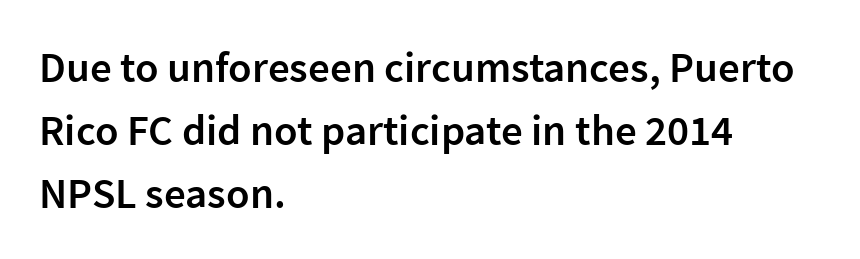
The image shows 43 px semibold sans-serif type, upright; set left-aligned, normal line spacing (1.46x), normal letter spacing, not underlined; low stroke contrast and a medium x-height.
